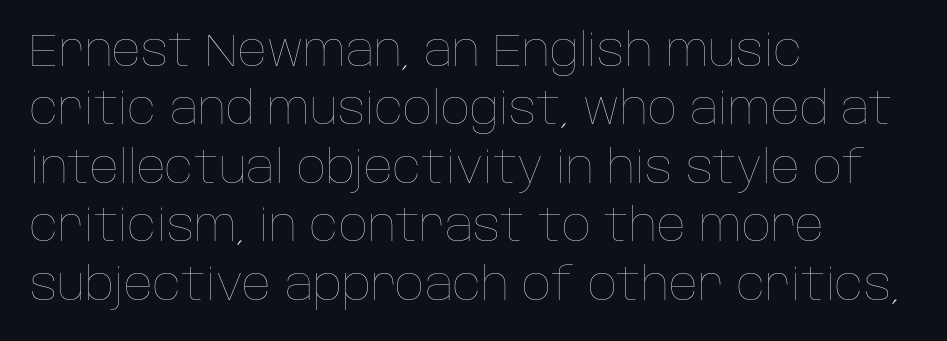
Is this a heavy cut? Hardly; it is regular or lighter. Each row of text sits above clean, open space. The designer left line spacing at the default. Typeset ragged right — the left edge is the straight one. A typesetter would call this zero additional tracking.
